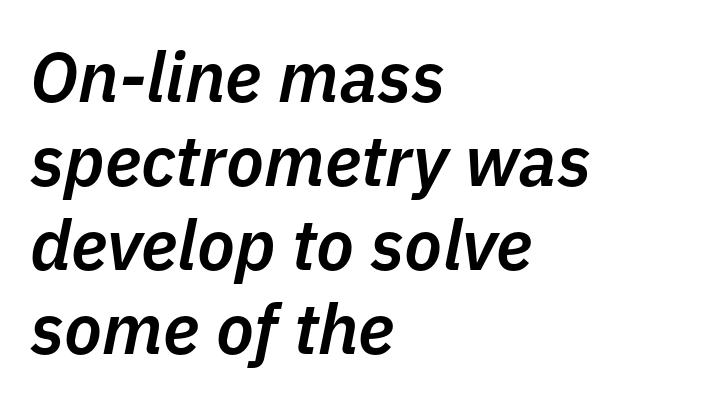
Proportional: the letters do not fall into vertical columns. The lines are quadded left. Compared with typical body copy, the letter spacing here is the same. Stems and bowls a touch heavier than normal — semibold. The lettering tilts uniformly, giving the passage an italic look. Bare-footed words on every line.
